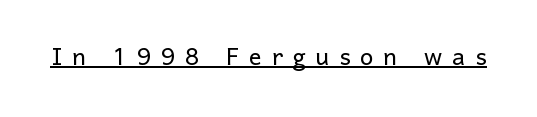
The image shows 32 px light sans-serif type, upright; set unusually wide letter spacing (+0.31 em), underlined; low stroke contrast and a medium x-height.
